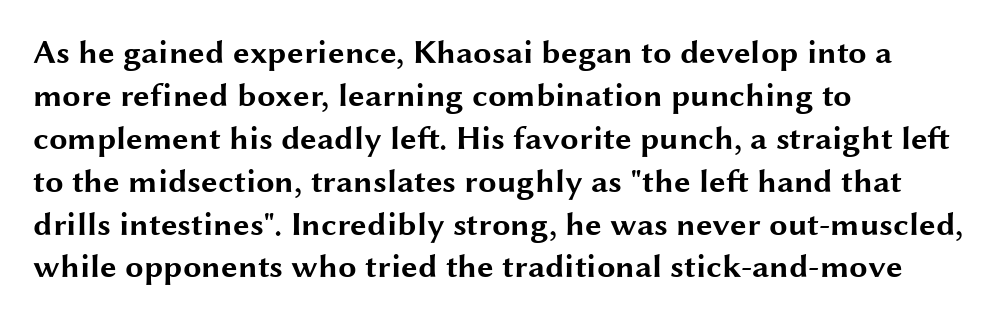
{"serif": "no", "italic": "no", "bold": "yes", "weight": "bold", "width": "wide", "stroke_contrast": "medium", "x_height": "medium", "monospaced": "no", "underline": "no", "align": "left", "line_spacing": "normal", "line_spacing_ratio": 1.3, "letter_spacing": "normal", "letter_spacing_em": 0.0, "glyph_px": 33}
